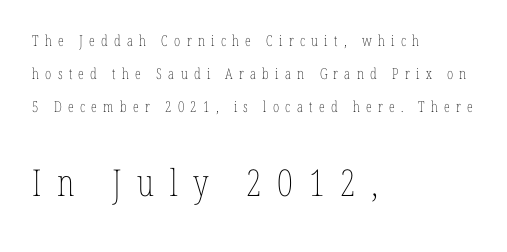
{"italic": "no", "bold": "no", "weight": "thin", "width": "condensed", "stroke_contrast": "low", "x_height": "medium", "monospaced": "no", "underline": "no", "align": "left", "line_spacing": "loose", "line_spacing_ratio": 2.2, "letter_spacing": "wide", "letter_spacing_em": 0.42, "larger_block": "second", "size_ratio": 2.47, "glyph_px": 37}
